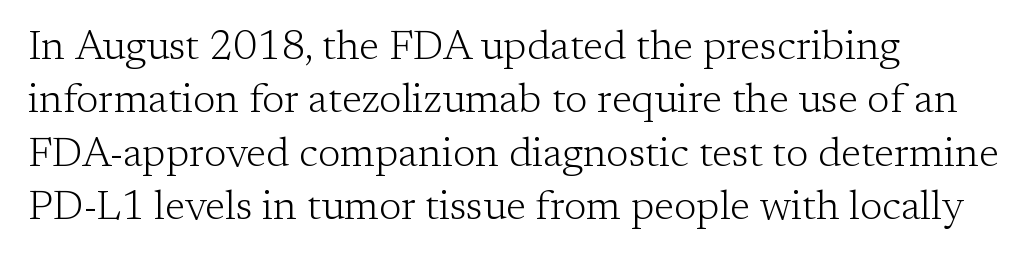
{"serif": "yes", "italic": "no", "bold": "no", "weight": "light", "width": "normal", "stroke_contrast": "low", "x_height": "medium", "monospaced": "no", "underline": "no", "align": "left", "line_spacing": "normal", "line_spacing_ratio": 1.3, "letter_spacing": "normal", "letter_spacing_em": 0.0, "glyph_px": 41}
